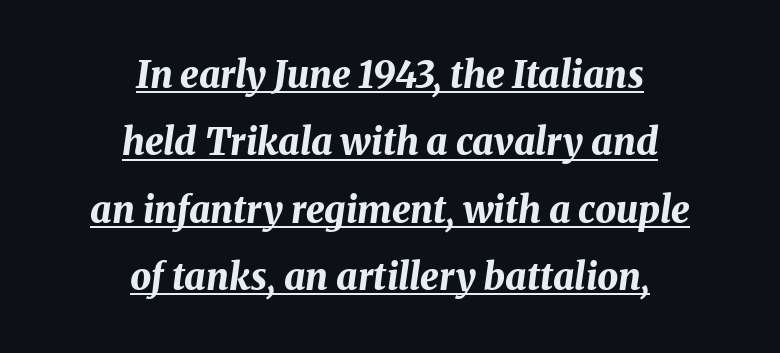
The image shows 37 px bold type, italic (leaning right); set centered, line spacing 1.82x, normal letter spacing, underlined; medium stroke contrast and a medium x-height.
